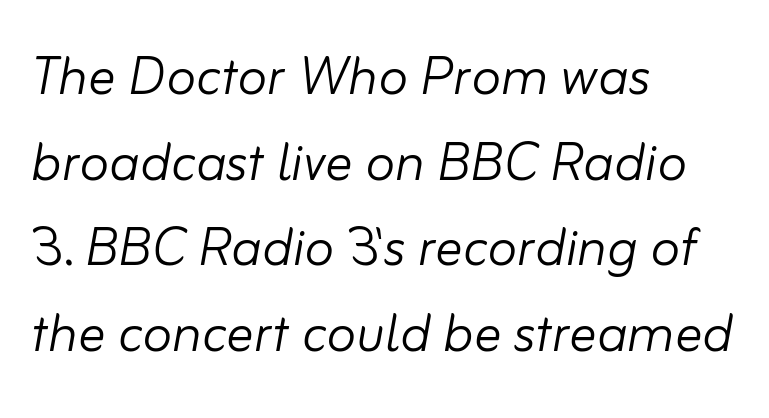
Glyph-to-glyph distance matches everyday printed text. The rendering uses a moderate line-height, typical for paragraphs. The letters advance in unequal steps, a hallmark of proportional type. In terms of posture, this sample is oblique. Letters rest on an invisible, unmarked baseline.
